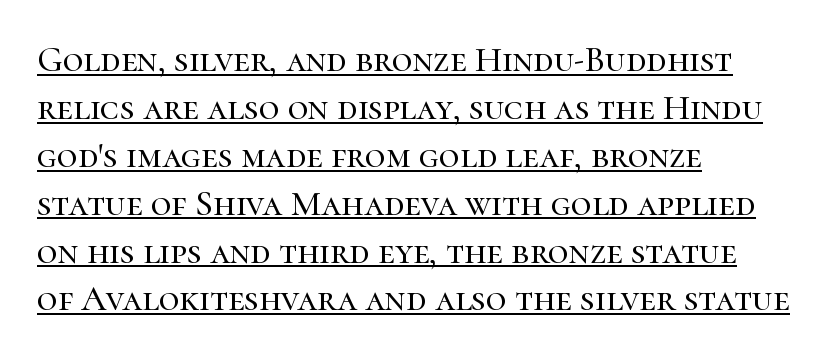
The type is set solid horizontally, with unmodified tracking. The lines are quadded left. Looks like someone drew a line under every word here. Upright lettering throughout. The passage shown is typeset with a serif family.
